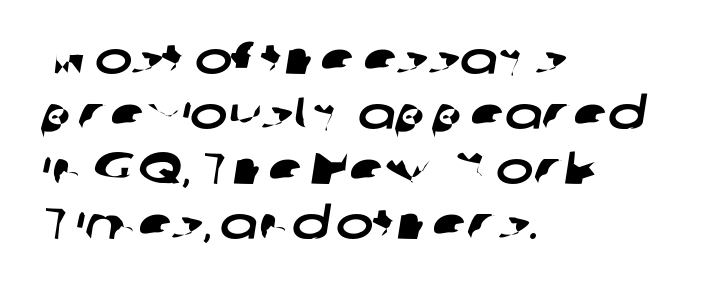
Q: Is the typeface a serif or a sans-serif typeface? A: Sans-serif.
Q: Is the text underlined? A: No.
Q: How is the paragraph aligned? A: Left-aligned.
Q: Is the spacing between letters normal or unusually wide? A: Normal.
Q: Width (condensed, normal, or wide)? A: Wide.
Q: Stroke contrast? A: Low.
Q: x-height? A: Medium.
Q: Monospaced? A: No.
